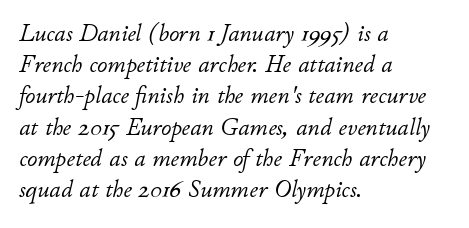
The image shows 25 px text type, italic (leaning right); set left-aligned, normal line spacing (1.25x), normal letter spacing, not underlined.
